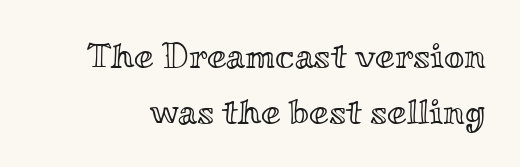
Q: Is the text italic (slanted)? A: No, it is upright.
Q: Is the text underlined? A: No.
Q: Is the spacing between letters normal or unusually wide? A: Normal.
Q: Is the spacing between lines tight, normal or loose? A: Normal.
Q: Width (condensed, normal, or wide)? A: Wide.
Q: x-height? A: Small.
Q: Monospaced? A: No.
